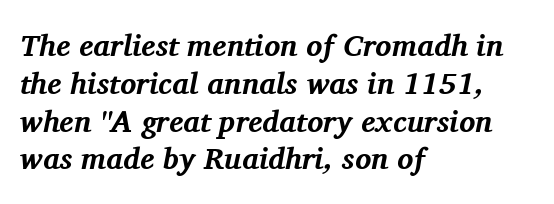
The image shows 30 px bold serif type, italic (leaning right); set left-aligned, normal line spacing (1.26x), normal letter spacing, not underlined; medium stroke contrast and a medium x-height.
